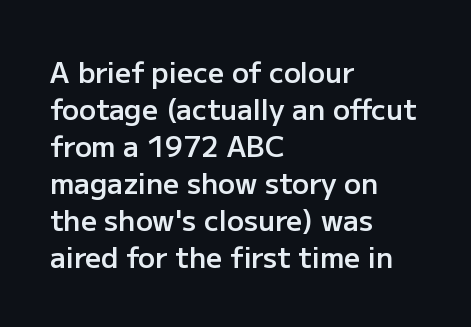
Q: Is the text bold? A: Semi-bold.
Q: Is the text italic (slanted)? A: No, it is upright.
Q: Is the typeface a serif or a sans-serif typeface? A: Sans-serif.
Q: Is the text underlined? A: No.
Q: How is the paragraph aligned? A: Left-aligned.
Q: Is the spacing between letters normal or unusually wide? A: Normal.
Q: Is the spacing between lines tight, normal or loose? A: Normal.
Q: Width (condensed, normal, or wide)? A: Normal.
Q: Stroke contrast? A: Low.
Q: x-height? A: Medium.
Q: Monospaced? A: No.
